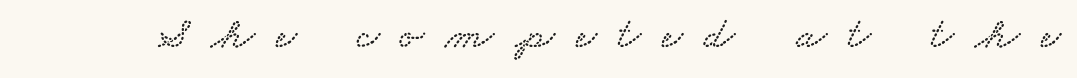
The image shows 45 px wide serif type; set unusually wide letter spacing (+0.47 em), not underlined; low stroke contrast and a small x-height.
